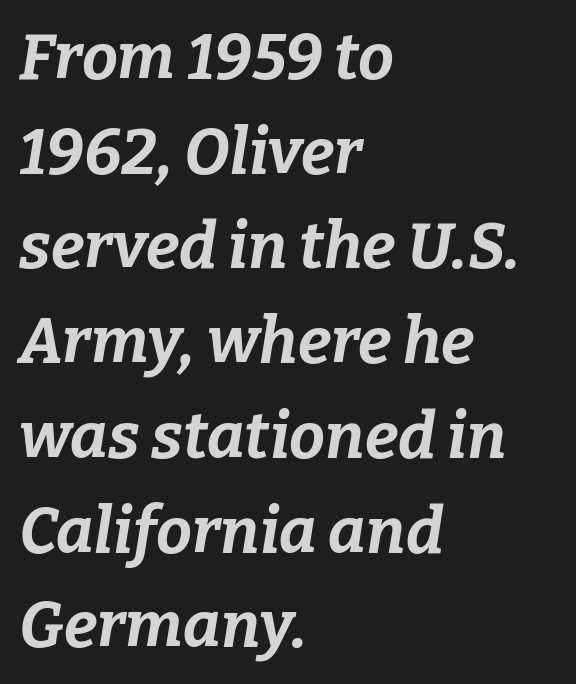
Decoration check: the copy has no underline. Honestly, the letter spacing is just normal — you wouldn't notice it. Rows of type keep a routine distance in the vertical direction. The font is running at its bold setting. The passage is arranged the way most books set body copy — flush left. Yep, that's italic — everything's leaning.
